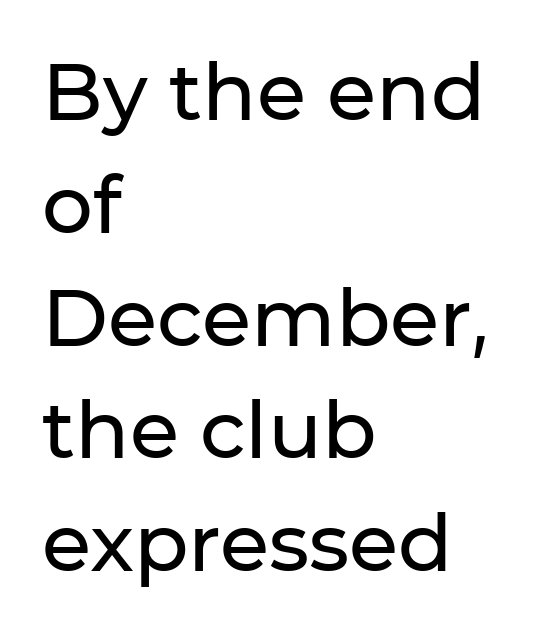
{"serif": "no", "italic": "no", "width": "normal", "stroke_contrast": "low", "x_height": "medium", "monospaced": "no", "underline": "no", "align": "left", "line_spacing": "normal", "line_spacing_ratio": 1.41, "letter_spacing": "normal", "letter_spacing_em": 0.0, "glyph_px": 80}
